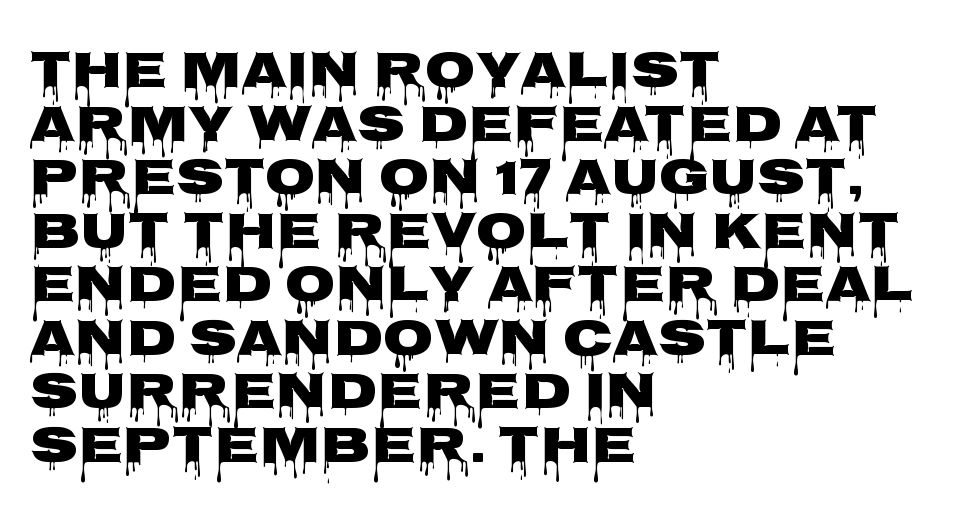
{"serif": "no", "italic": "no", "width": "wide", "stroke_contrast": "low", "x_height": "large", "monospaced": "no", "underline": "no", "align": "left", "line_spacing": "tight", "line_spacing_ratio": 1.03, "letter_spacing": "normal", "letter_spacing_em": 0.0, "glyph_px": 52}
